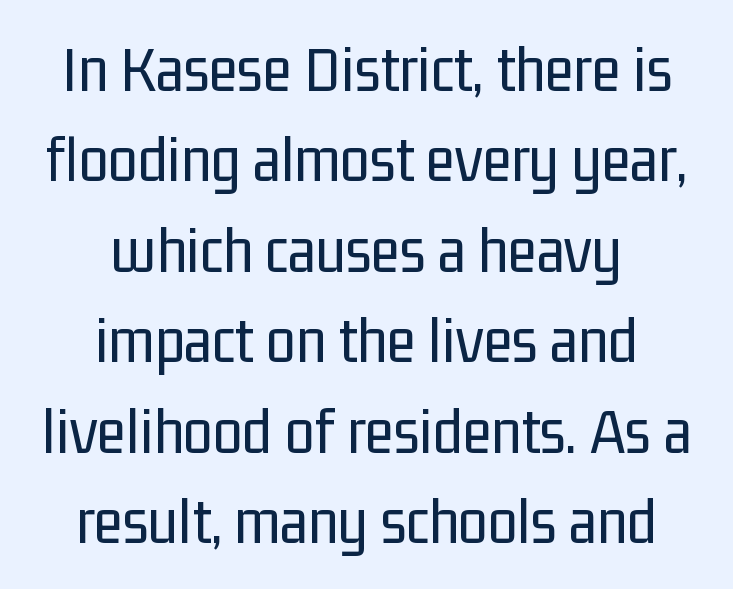
{"serif": "no", "italic": "no", "bold": "no", "weight": "regular", "width": "condensed", "stroke_contrast": "low", "x_height": "medium", "monospaced": "no", "underline": "no", "align": "center", "line_spacing": "normal", "line_spacing_ratio": 1.35, "letter_spacing": "normal", "letter_spacing_em": 0.0, "glyph_px": 67}
